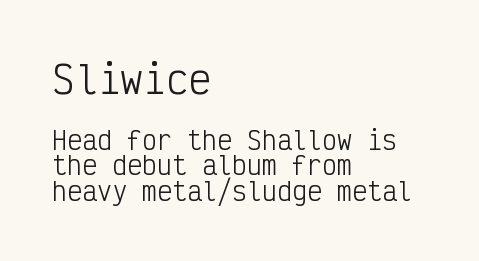
{"serif": "no", "italic": "no", "bold": "no", "weight": "light", "width": "condensed", "stroke_contrast": "low", "x_height": "medium", "monospaced": "yes", "underline": "no", "align": "left", "line_spacing": "tight", "line_spacing_ratio": 1.03, "letter_spacing": "normal", "letter_spacing_em": 0.0, "larger_block": "first", "size_ratio": 1.52, "glyph_px": 38}
